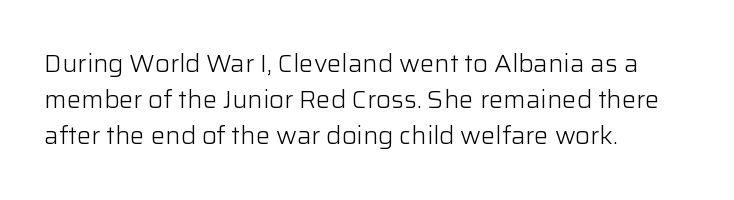
Default kerning and tracking; the words read as compact shapes. Tall strokes in this sample are plumb rather than angled. This rendering uses left alignment, leaving the right contour irregular. Students, observe: this is what conventionally led text looks like. Each stroke keeps to a modest, everyday thickness or less. Honestly, there is no underline to notice here at all.
